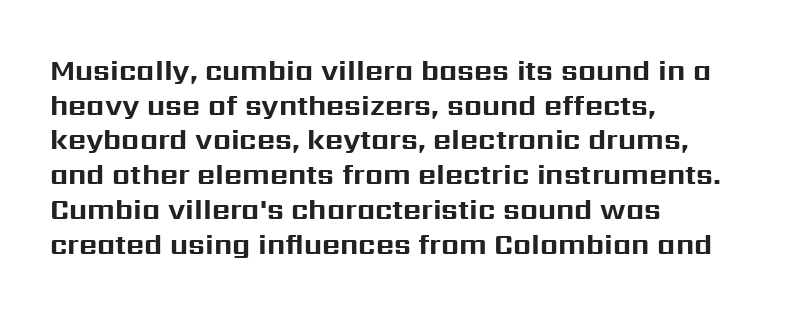
Q: Is the text bold? A: Yes.
Q: Is the text italic (slanted)? A: No, it is upright.
Q: Is the typeface a serif or a sans-serif typeface? A: Sans-serif.
Q: Is the text underlined? A: No.
Q: How is the paragraph aligned? A: Left-aligned.
Q: Is the spacing between letters normal or unusually wide? A: Normal.
Q: Width (condensed, normal, or wide)? A: Normal.
Q: Stroke contrast? A: Medium.
Q: x-height? A: Medium.
Q: Monospaced? A: No.
